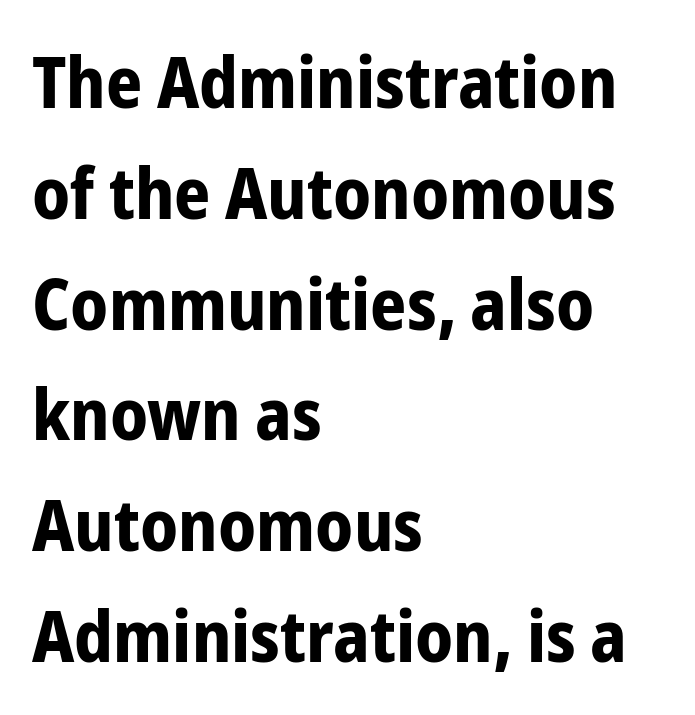
{"serif": "no", "italic": "no", "bold": "yes", "weight": "bold", "width": "condensed", "stroke_contrast": "low", "x_height": "medium", "monospaced": "no", "underline": "no", "align": "left", "line_spacing": "normal", "line_spacing_ratio": 1.56, "letter_spacing": "normal", "letter_spacing_em": 0.0, "glyph_px": 71}
